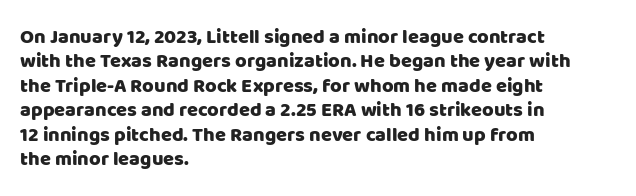
{"italic": "no", "underline": "no", "align": "left", "line_spacing_ratio": 1.22, "letter_spacing": "normal", "letter_spacing_em": 0.0, "glyph_px": 20}
